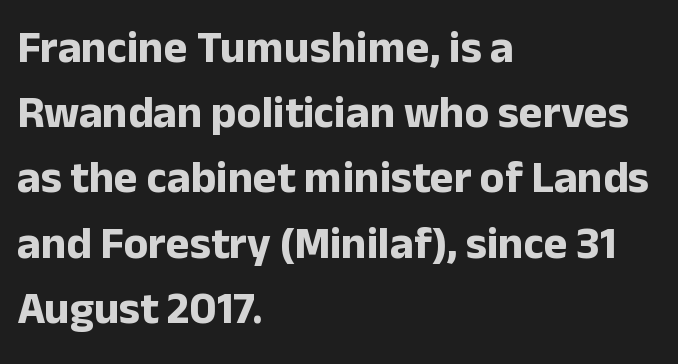
{"serif": "no", "italic": "no", "bold": "yes", "weight": "bold", "width": "normal", "stroke_contrast": "low", "x_height": "medium", "monospaced": "no", "underline": "no", "align": "left", "line_spacing": "normal", "line_spacing_ratio": 1.45, "letter_spacing": "normal", "letter_spacing_em": 0.0, "glyph_px": 45}
